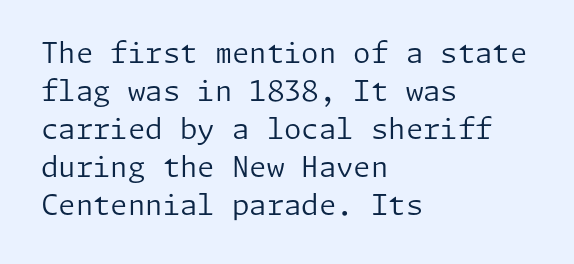
Q: Is the text bold? A: No.
Q: Is the text italic (slanted)? A: No, it is upright.
Q: Is the typeface a serif or a sans-serif typeface? A: Sans-serif.
Q: Is the text underlined? A: No.
Q: How is the paragraph aligned? A: Left-aligned.
Q: Is the spacing between letters normal or unusually wide? A: Normal.
Q: Is the spacing between lines tight, normal or loose? A: Normal.
Q: Width (condensed, normal, or wide)? A: Normal.
Q: Stroke contrast? A: Low.
Q: x-height? A: Medium.
